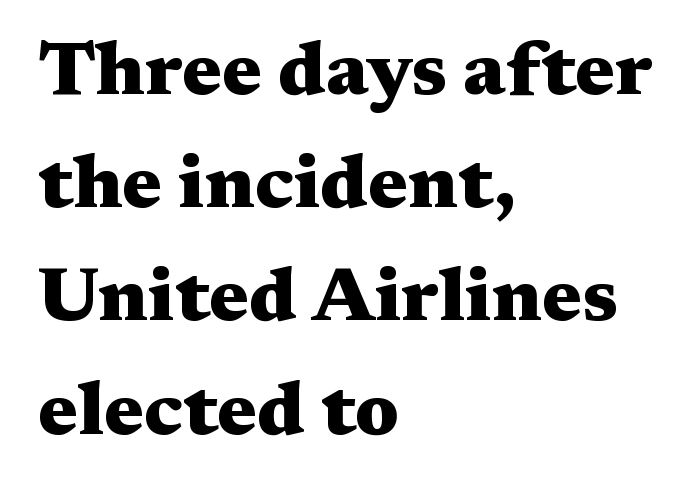
The image shows 75 px heavy, wide serif type, upright; set left-aligned, normal line spacing (1.51x), normal letter spacing, not underlined; medium stroke contrast and a medium x-height.
